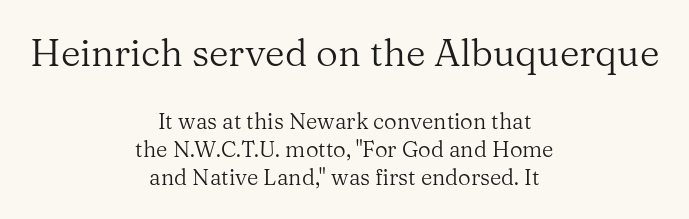
{"serif": "yes", "italic": "no", "bold": "no", "weight": "regular", "width": "normal", "stroke_contrast": "medium", "x_height": "medium", "monospaced": "no", "underline": "no", "align": "center", "line_spacing": "normal", "line_spacing_ratio": 1.27, "letter_spacing": "normal", "letter_spacing_em": 0.0, "larger_block": "first", "size_ratio": 1.73, "glyph_px": 38}
